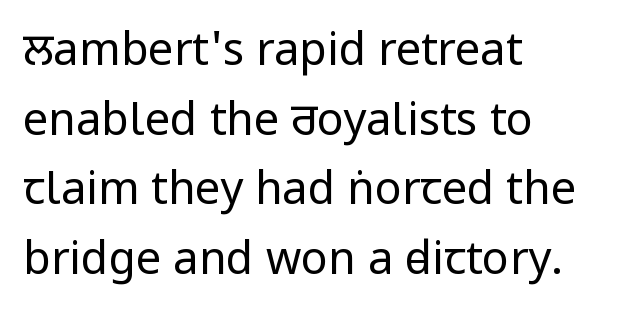
{"serif": "no", "italic": "no", "bold": "no", "weight": "regular", "width": "condensed", "stroke_contrast": "low", "x_height": "large", "monospaced": "no", "underline": "no", "align": "left", "line_spacing": "normal", "line_spacing_ratio": 1.55, "letter_spacing": "normal", "letter_spacing_em": 0.0, "glyph_px": 45}
